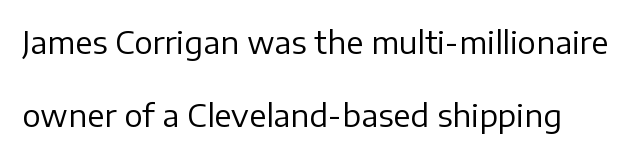
A quiet, ordinary-to-light weight characterises the typeface. Summary of vertical rhythm: relaxed, with wide interline spacing. Looks like regular typesetting: each glyph gets only the width it needs. Posture: straight, roman, zero tilt.
